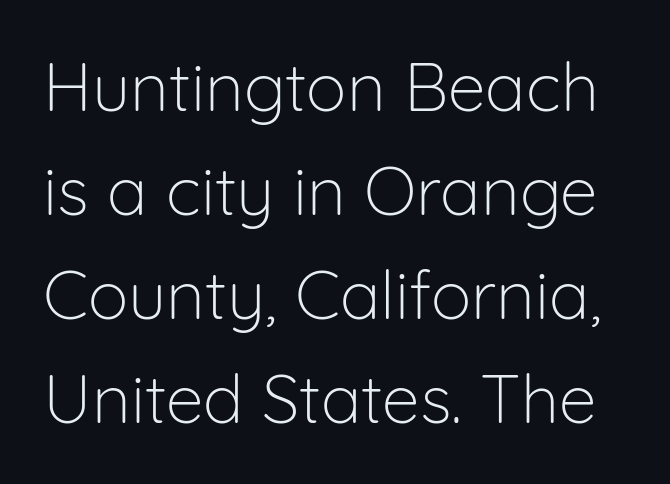
This sample has the flowing, uneven cadence of proportional lettering. Font category for this specimen: sans-serif. The type sits square on the baseline with zero lean. Caption: standard tracking, unaltered.
